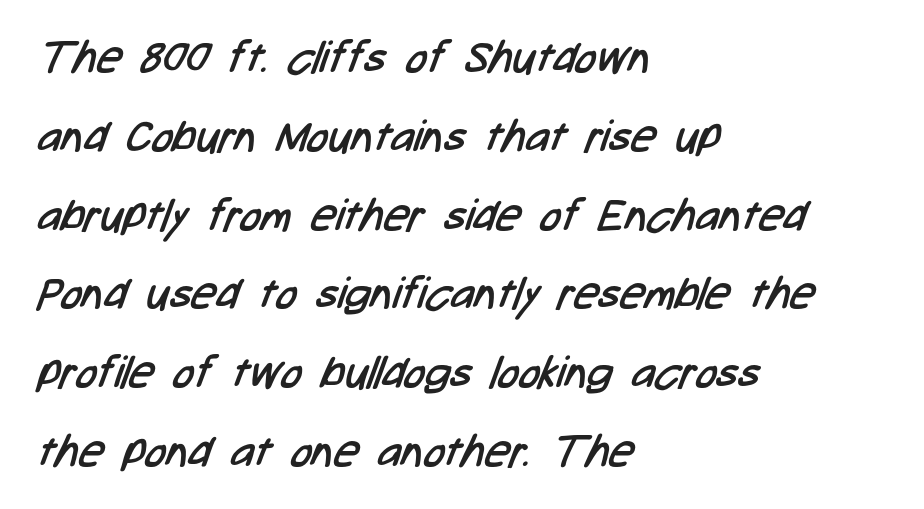
Q: Is the text bold? A: No.
Q: Is the typeface a serif or a sans-serif typeface? A: Sans-serif.
Q: Is the text underlined? A: No.
Q: How is the paragraph aligned? A: Left-aligned.
Q: Is the spacing between letters normal or unusually wide? A: Normal.
Q: Width (condensed, normal, or wide)? A: Condensed.
Q: Stroke contrast? A: Low.
Q: x-height? A: Medium.
Q: Monospaced? A: No.
